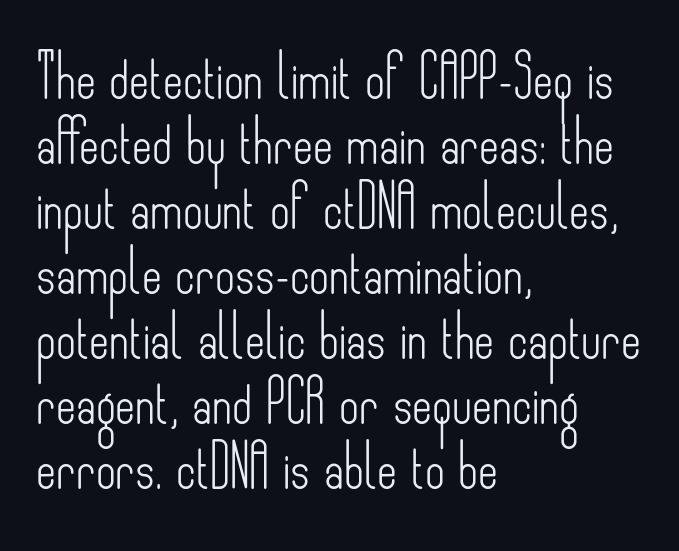
The image shows 43 px light, condensed sans-serif type, upright; set left-aligned, normal line spacing (1.51x), normal letter spacing, not underlined; low stroke contrast and a small x-height.
